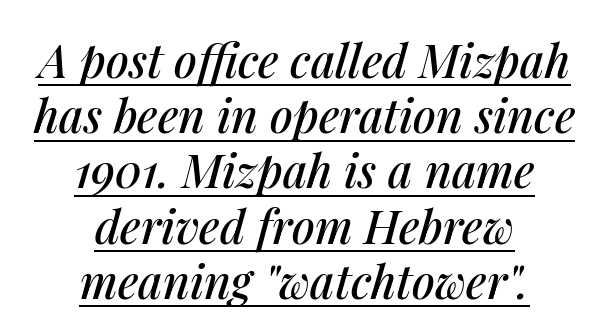
The image shows 46 px text type, italic (leaning right); set centered, line spacing 1.2x, normal letter spacing, underlined; medium stroke contrast and a medium x-height.
